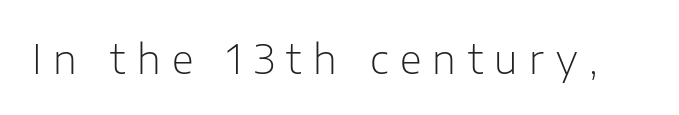
The image shows 40 px light sans-serif type, upright; set unusually wide letter spacing (+0.29 em), not underlined; low stroke contrast and a medium x-height.
